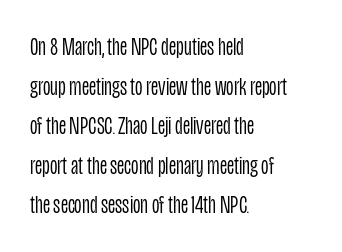
The block of text has a typical density, with ordinary space between rows. The line texture is even and compact thanks to regular tracking. Nothing heavy about these letters — not bold at all. Which margin do the lines hug? The left one — the right edge is uneven.
